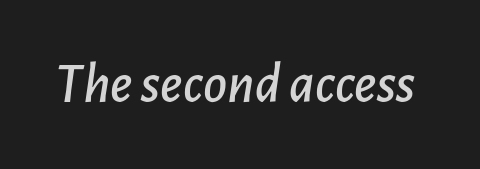
Q: Is the text italic (slanted)? A: Yes, it leans right by about 7 degrees.
Q: Is the text underlined? A: No.
Q: Is the spacing between letters normal or unusually wide? A: Normal.
Q: Width (condensed, normal, or wide)? A: Normal.
Q: Stroke contrast? A: Low.
Q: x-height? A: Medium.
Q: Monospaced? A: No.
